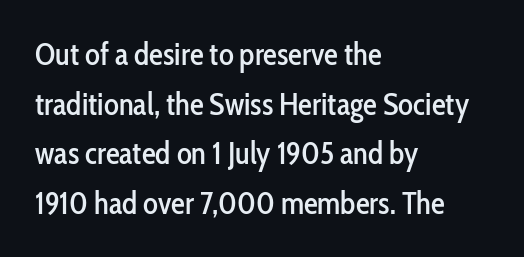
{"serif": "no", "italic": "no", "width": "condensed", "stroke_contrast": "low", "x_height": "medium", "monospaced": "no", "underline": "no", "align": "left", "line_spacing": "normal", "line_spacing_ratio": 1.6, "letter_spacing": "normal", "letter_spacing_em": 0.0, "glyph_px": 31}
